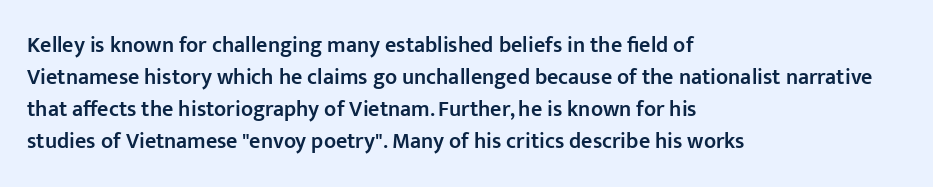
Q: Is the text bold? A: Semi-bold.
Q: Is the text italic (slanted)? A: No, it is upright.
Q: Is the text underlined? A: No.
Q: How is the paragraph aligned? A: Left-aligned.
Q: Is the spacing between letters normal or unusually wide? A: Normal.
Q: Is the spacing between lines tight, normal or loose? A: Normal.
